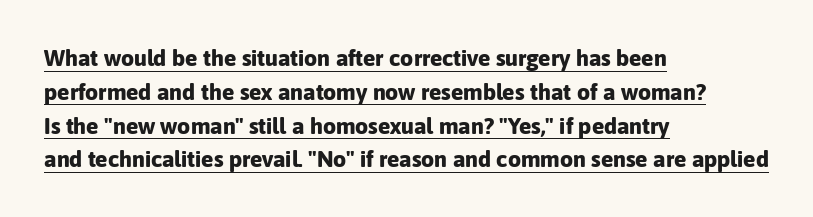
The image shows 23 px bold type, upright; set left-aligned, normal line spacing (1.47x), normal letter spacing, underlined.
